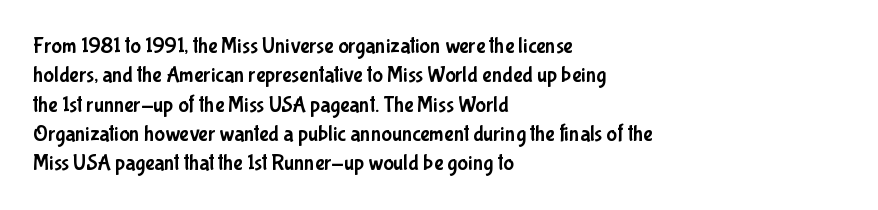
Glyph-to-glyph distance matches everyday printed text. If you drew a ruler down the left edge, every line would touch it. The letters stand upright; this is a roman face. No word sits above an underline. The line-height multiplier appears to be the usual default.
